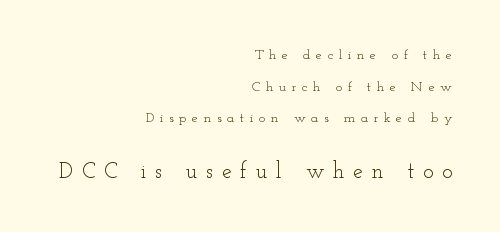
The letters stand straight up with perfectly vertical stems. Tracking here is generous; glyphs stand well apart from one another. The emphasis by scale lands on block number two, below. Baseline-to-baseline distance is far greater than the letter height. A bare baseline throughout the passage. All the whitespace from short lines collects on the left.
